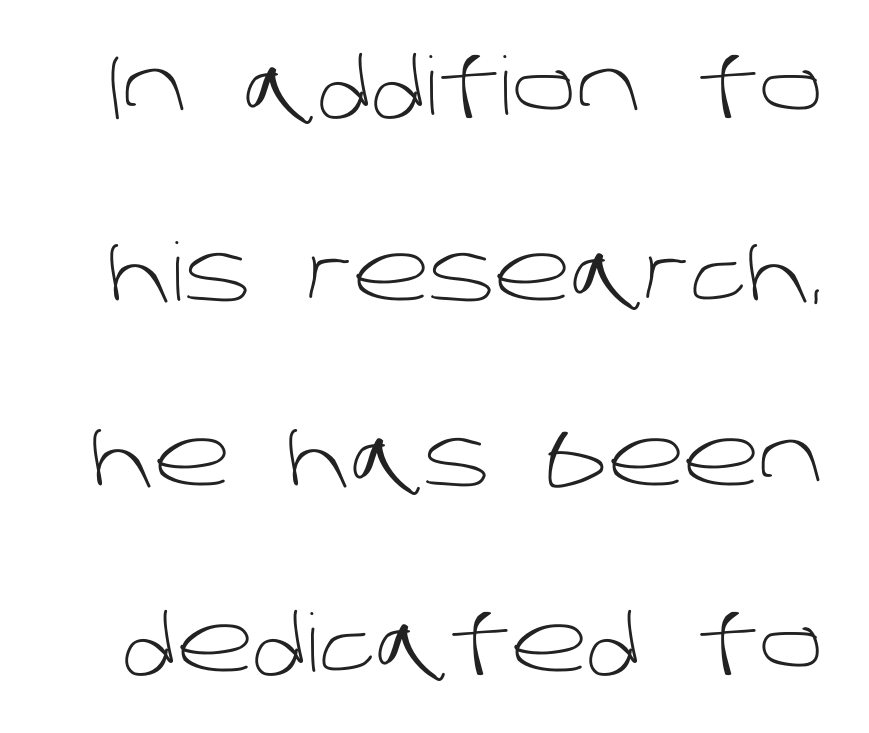
Note the varied advance widths — an 'i' is clearly narrower than an 'm'. Note: no serifs on the glyphs. The face used here is rendered with its standard letterfit. Nobody drew a line under any word here.
